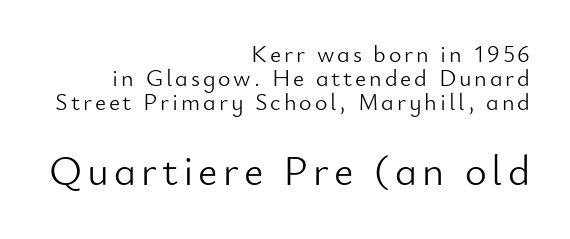
Q: Is the text bold? A: No.
Q: Is the text italic (slanted)? A: No, it is upright.
Q: Is the typeface a serif or a sans-serif typeface? A: Sans-serif.
Q: Is the text underlined? A: No.
Q: How is the paragraph aligned? A: Right-aligned.
Q: Is the spacing between lines tight, normal or loose? A: Tight.
Q: Which block of text is set in a larger size, the first (top) or the second (bottom)? A: The second (bottom) one.
Q: Width (condensed, normal, or wide)? A: Normal.
Q: Stroke contrast? A: Low.
Q: x-height? A: Small.
Q: Monospaced? A: No.
